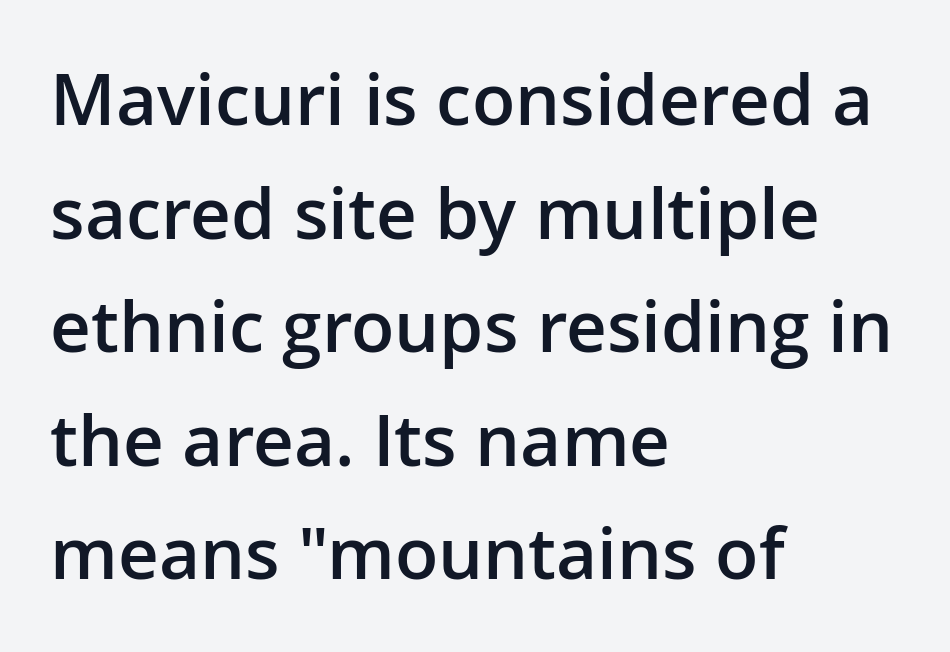
{"serif": "no", "italic": "no", "bold": "semi", "weight": "semibold", "width": "normal", "stroke_contrast": "low", "x_height": "medium", "monospaced": "no", "underline": "no", "align": "left", "line_spacing": "normal", "line_spacing_ratio": 1.6, "letter_spacing": "normal", "letter_spacing_em": 0.0, "glyph_px": 71}
